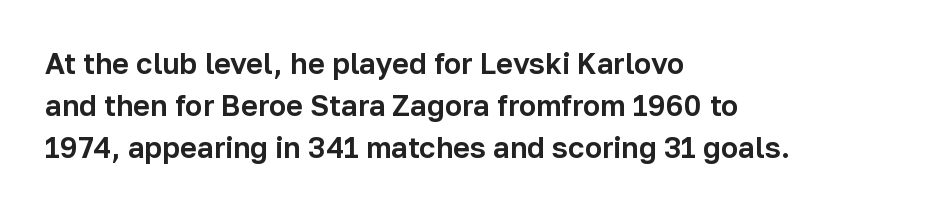
Q: Is the text italic (slanted)? A: No, it is upright.
Q: Is the typeface a serif or a sans-serif typeface? A: Sans-serif.
Q: Is the text underlined? A: No.
Q: How is the paragraph aligned? A: Left-aligned.
Q: Is the spacing between letters normal or unusually wide? A: Normal.
Q: Is the spacing between lines tight, normal or loose? A: Normal.
Q: Width (condensed, normal, or wide)? A: Normal.
Q: Stroke contrast? A: Low.
Q: x-height? A: Medium.
Q: Monospaced? A: No.
